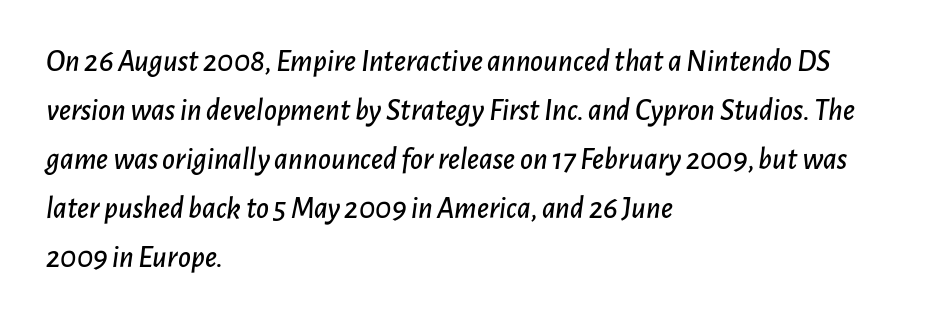
The image shows 31 px text type, italic (leaning right); set left-aligned, normal line spacing (1.58x), normal letter spacing, not underlined; low stroke contrast and a medium x-height.
